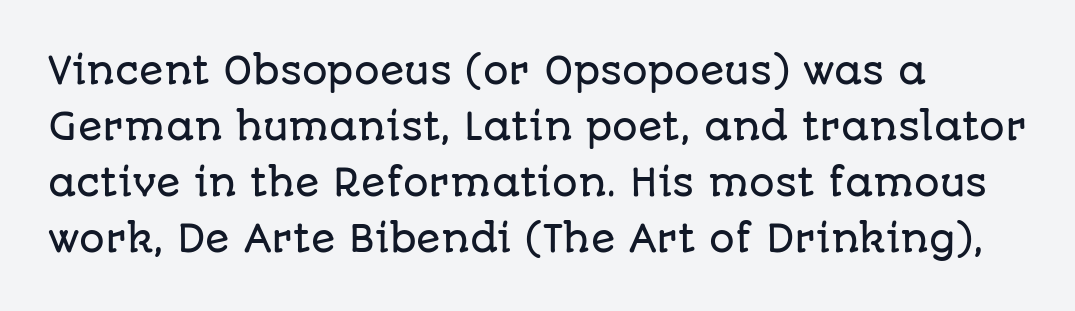
{"serif": "no", "italic": "no", "width": "normal", "stroke_contrast": "low", "x_height": "large", "monospaced": "no", "underline": "no", "align": "left", "line_spacing": "normal", "line_spacing_ratio": 1.56, "letter_spacing": "normal", "letter_spacing_em": 0.0, "glyph_px": 36}
